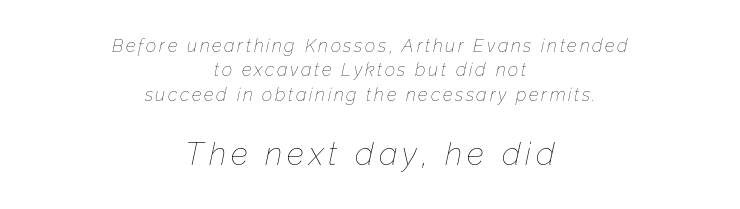
Tall strokes in this sample are angled rather than plumb. Words float on clear page, feet unadorned. Caption: upper text group reduced, lower text group enlarged. Where is the straight margin? There isn't one; the lines are centered. Vertical stems look standard width or narrower in stroke. Line spacing here is normal.
